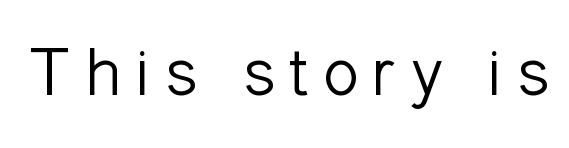
{"serif": "no", "italic": "no", "bold": "no", "weight": "light", "width": "normal", "stroke_contrast": "low", "x_height": "medium", "monospaced": "no", "underline": "no", "glyph_px": 69}
